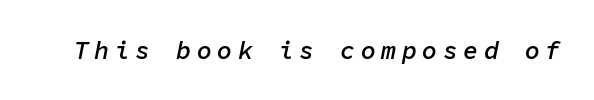
{"italic": "yes", "lean": "right", "slant_degrees": 11, "bold": "semi", "underline": "no", "letter_spacing": "wide", "letter_spacing_em": 0.22, "glyph_px": 25}
